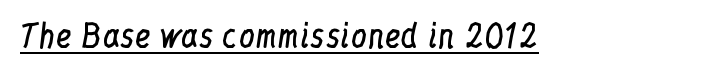
The letters advance in unequal steps, a hallmark of proportional type. This reads as an unemphasized weight, regular at the heaviest. Old-style or modern, the face here clearly has serifs. Does a line run under the words? Yes, clearly. Nobody touched the tracking dial on this one.
